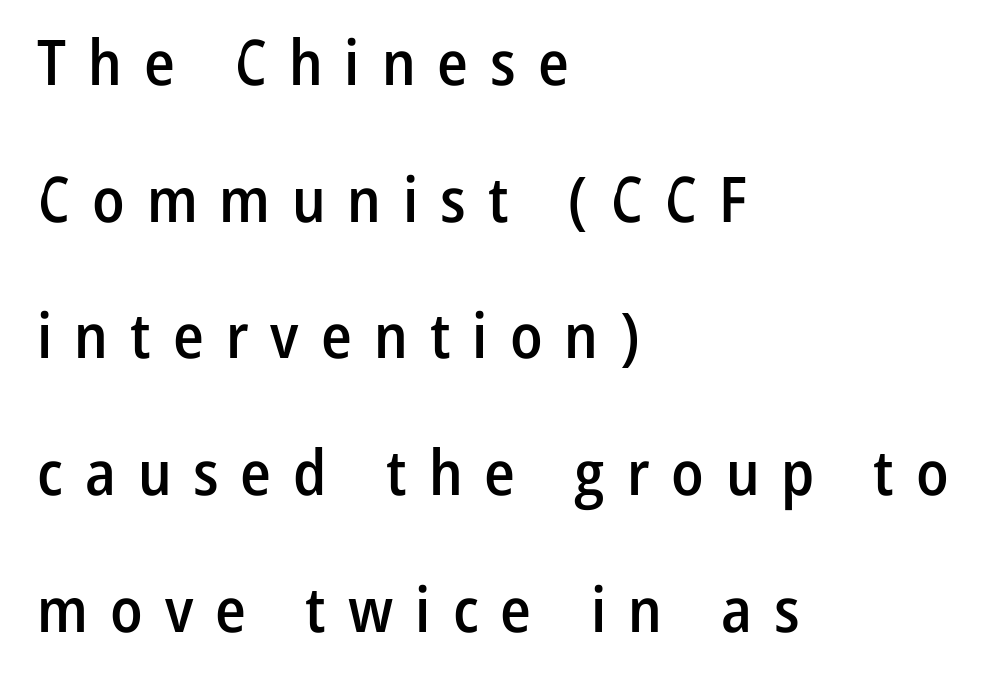
{"serif": "no", "italic": "no", "bold": "semi", "weight": "semibold", "width": "condensed", "stroke_contrast": "low", "x_height": "medium", "monospaced": "no", "underline": "no", "align": "left", "line_spacing": "loose", "line_spacing_ratio": 2.17, "letter_spacing": "wide", "letter_spacing_em": 0.35, "glyph_px": 63}
